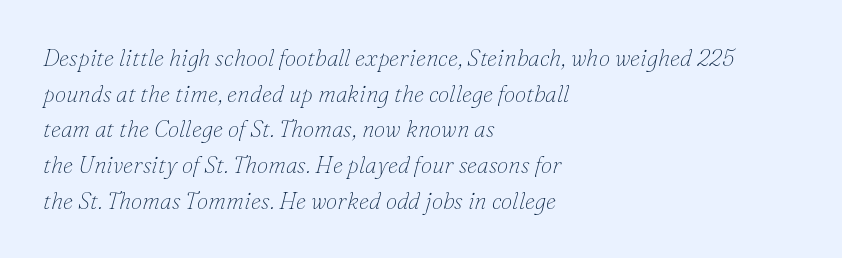
{"italic": "yes", "lean": "right", "slant_degrees": 16, "bold": "no", "underline": "no", "align": "left", "line_spacing": "normal", "line_spacing_ratio": 1.55, "letter_spacing": "normal", "letter_spacing_em": 0.0, "glyph_px": 23}
